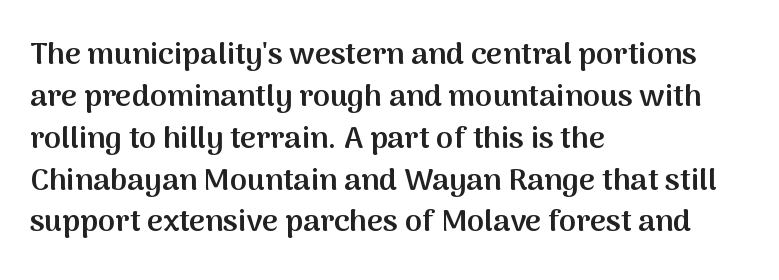
{"serif": "no", "italic": "no", "bold": "semi", "weight": "semibold", "width": "normal", "stroke_contrast": "medium", "x_height": "medium", "monospaced": "no", "underline": "no", "align": "left", "line_spacing": "normal", "line_spacing_ratio": 1.35, "letter_spacing": "normal", "letter_spacing_em": 0.0, "glyph_px": 31}
